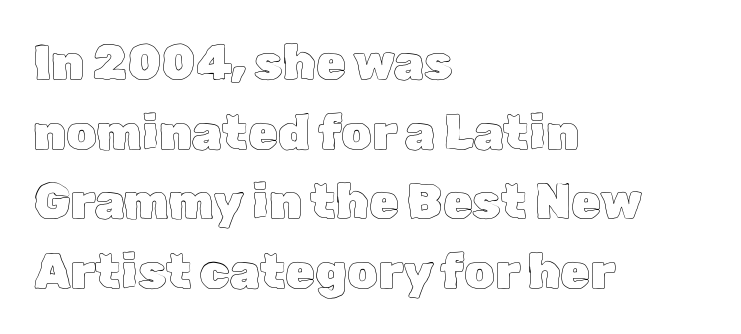
The image shows 48 px text type, upright; set left-aligned, normal line spacing (1.45x), normal letter spacing, not underlined; a medium x-height.
